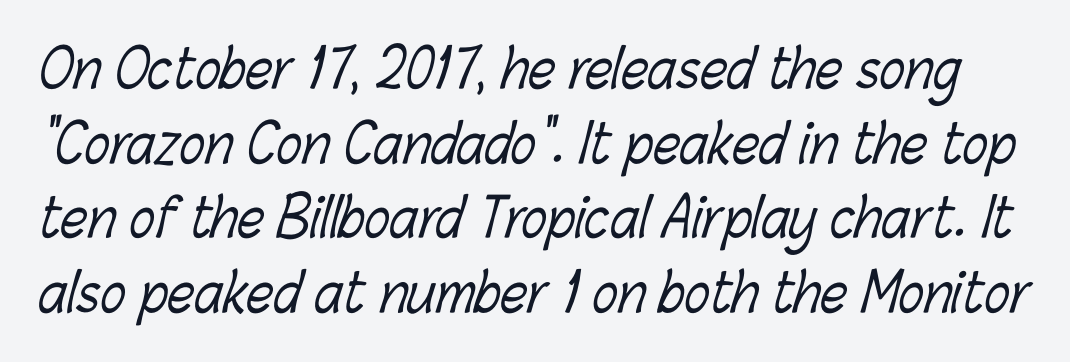
Spacing verdict: proportional, widths tailored to each character. The lines sit at an ordinary, default distance from one another. Unmarked baselines from the first word to the last. Ink coverage per letter is moderate at most. How are the letters spaced? Ordinarily, with no added tracking.
